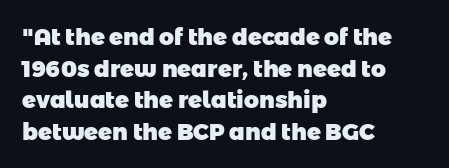
Q: Is the text bold? A: Yes.
Q: Is the text underlined? A: No.
Q: How is the paragraph aligned? A: Left-aligned.
Q: Is the spacing between letters normal or unusually wide? A: Normal.
Q: Is the spacing between lines tight, normal or loose? A: Normal.
